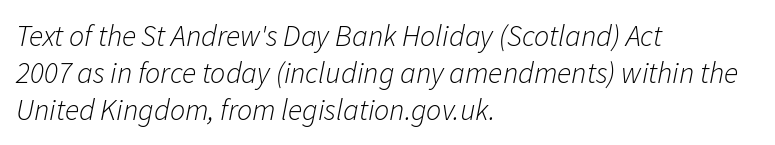
The image shows 30 px light type, italic (leaning right); set left-aligned, line spacing 1.23x, normal letter spacing, not underlined; low stroke contrast and a medium x-height.
